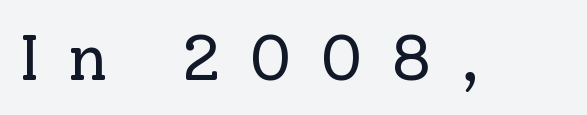
Q: Is the text bold? A: No.
Q: Is the text italic (slanted)? A: No, it is upright.
Q: Is the typeface a serif or a sans-serif typeface? A: Serif.
Q: Is the text underlined? A: No.
Q: Is the spacing between letters normal or unusually wide? A: Unusually wide.
Q: Width (condensed, normal, or wide)? A: Normal.
Q: Stroke contrast? A: Low.
Q: x-height? A: Medium.
Q: Monospaced? A: No.
